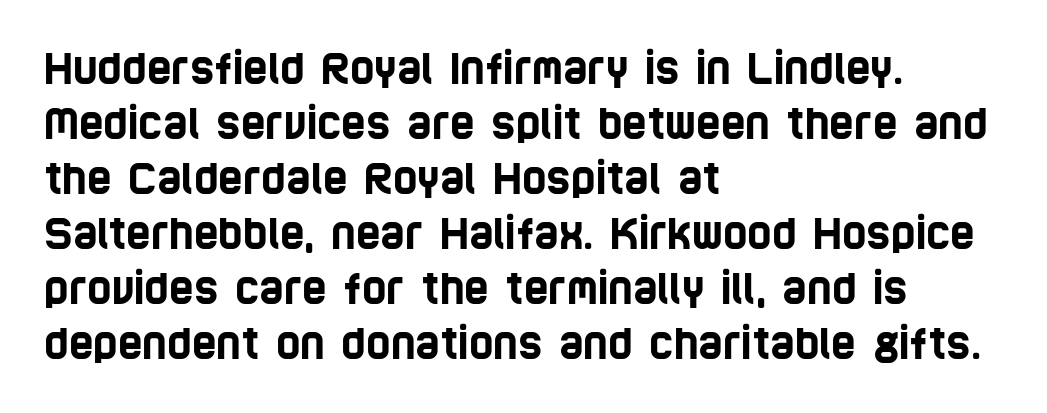
{"serif": "no", "width": "condensed", "stroke_contrast": "low", "x_height": "large", "monospaced": "no", "underline": "no", "align": "left", "line_spacing": "normal", "line_spacing_ratio": 1.31, "letter_spacing": "normal", "letter_spacing_em": 0.0, "glyph_px": 42}
